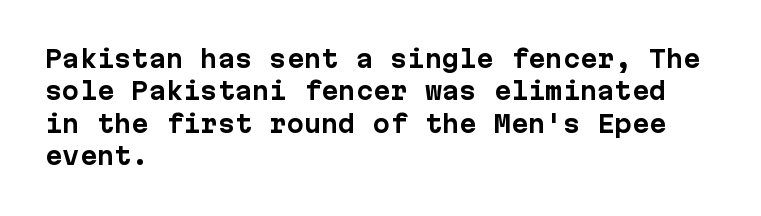
The space directly below the letters is spotless. A dark, heavy texture on the line: the type is bold. Every row of glyphs begins at an identical x-position on the left. Posture: vertical.
